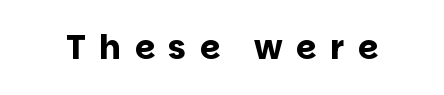
The characters display no serif detailing; their extremities are plain. Each letter keeps its own natural width here, so spacing adapts to shape. Lines of text with bare space underneath. What weight is shown? A full bold with thick strokes.
